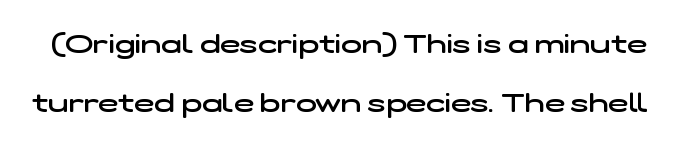
{"bold": "semi", "underline": "no", "line_spacing": "loose", "line_spacing_ratio": 2.18, "letter_spacing": "normal", "letter_spacing_em": 0.0, "glyph_px": 27}
